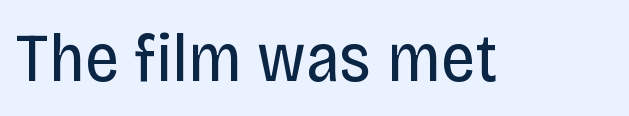
Q: Is the text bold? A: No.
Q: Is the text italic (slanted)? A: No, it is upright.
Q: Is the typeface a serif or a sans-serif typeface? A: Sans-serif.
Q: Is the text underlined? A: No.
Q: Is the spacing between letters normal or unusually wide? A: Normal.
Q: Width (condensed, normal, or wide)? A: Condensed.
Q: Stroke contrast? A: Low.
Q: x-height? A: Large.
Q: Monospaced? A: No.
